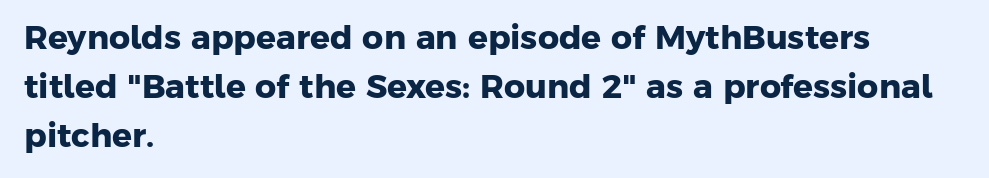
The lines sit at an ordinary, default distance from one another. Is this a fixed-width face? No — the glyphs have proportional, varying widths. The type family on display is of the sans-serif kind. The text block is weighted toward the left margin, trailing off unevenly rightward. The string is rendered with underlining switched off. Honestly, the letter spacing is just normal — you wouldn't notice it.
